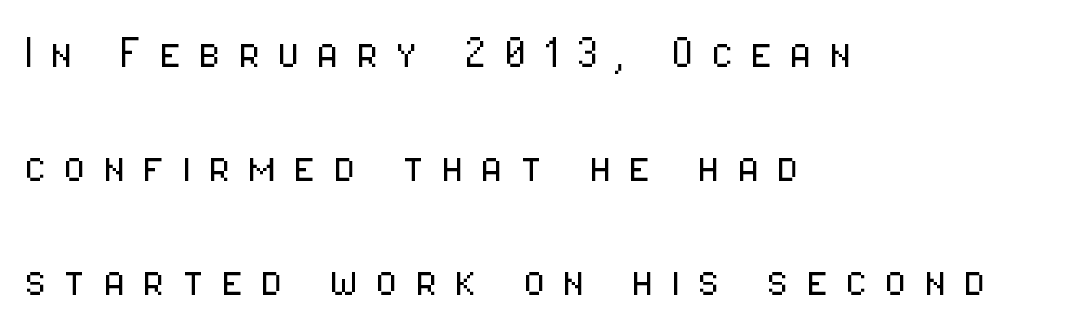
Check where the strokes stop: nothing finishes them off — pure sans. Heft: none added — not bold. Here the designer chose a conventional face with non-uniform glyph widths. The rendering anchors every line to the left-hand side.
